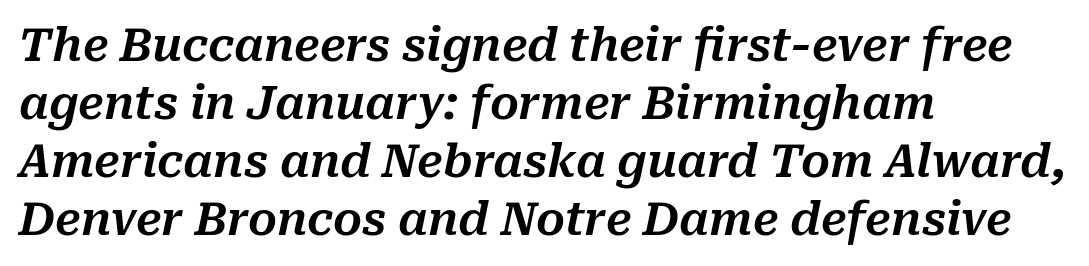
Q: Is the text italic (slanted)? A: Yes, it leans right by about 10 degrees.
Q: Is the text underlined? A: No.
Q: How is the paragraph aligned? A: Left-aligned.
Q: Is the spacing between letters normal or unusually wide? A: Normal.
Q: Is the spacing between lines tight, normal or loose? A: Normal.
Q: Width (condensed, normal, or wide)? A: Normal.
Q: Stroke contrast? A: Medium.
Q: x-height? A: Medium.
Q: Monospaced? A: No.
